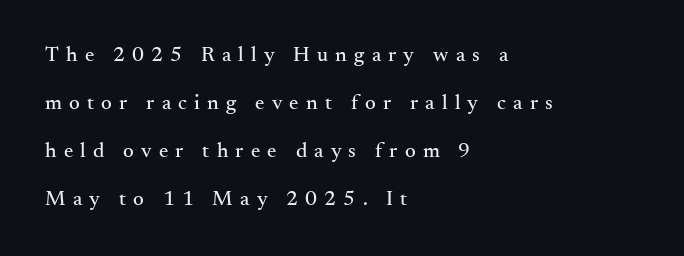
The image shows 21 px text type, upright; set left-aligned, loose line spacing (2.28x), unusually wide letter spacing (+0.34 em), not underlined.
